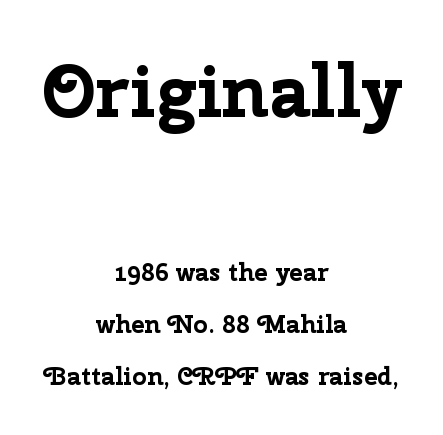
Varying glyph widths throughout — classic text-font behaviour. No word sits above an underline. You'd pick this weight for a headline — it's a proper bold. Horizontal bands of white between lines are thick stripes.
